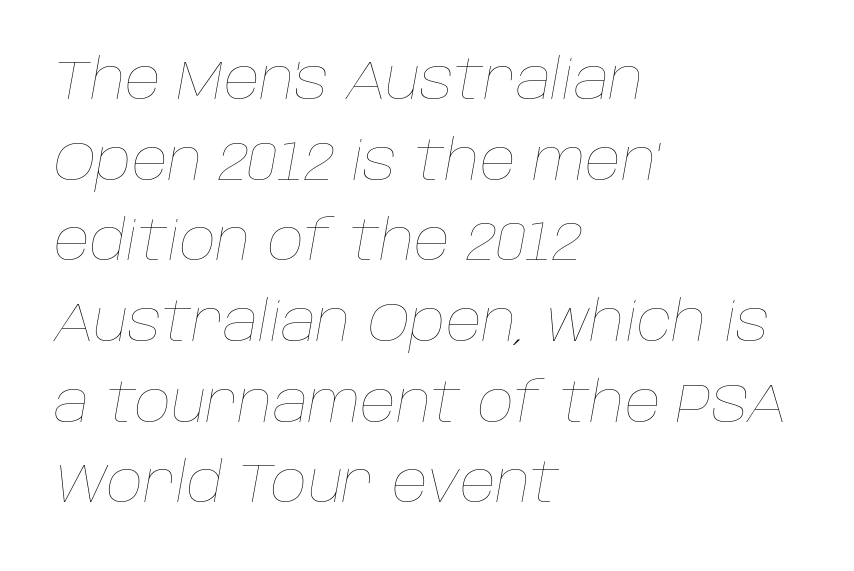
Q: Is the text bold? A: No.
Q: Is the text italic (slanted)? A: Yes, it leans right by about 10 degrees.
Q: Is the text underlined? A: No.
Q: How is the paragraph aligned? A: Left-aligned.
Q: Is the spacing between letters normal or unusually wide? A: Normal.
Q: Is the spacing between lines tight, normal or loose? A: Normal.
Q: Width (condensed, normal, or wide)? A: Normal.
Q: Stroke contrast? A: Low.
Q: x-height? A: Large.
Q: Monospaced? A: No.
